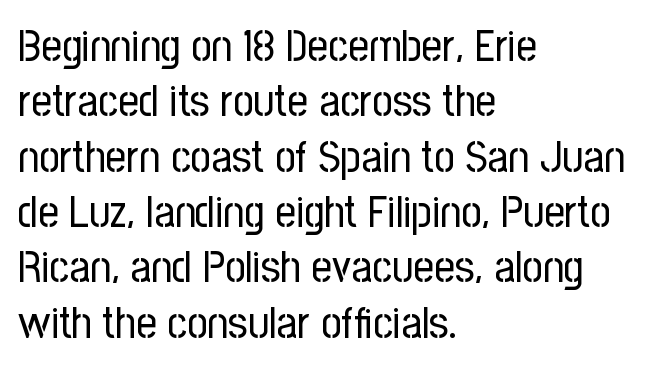
The image shows 45 px regular-weight, condensed sans-serif type, upright; set left-aligned, line spacing 1.23x, normal letter spacing, not underlined; low stroke contrast and a medium x-height.
